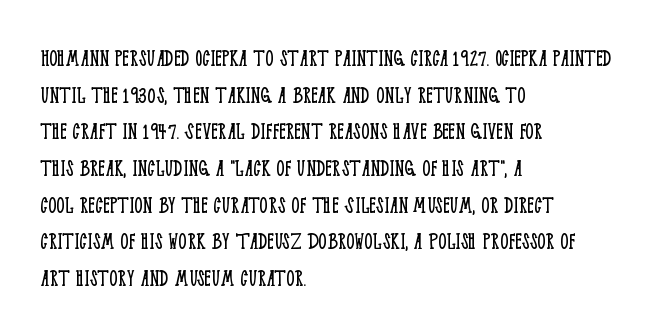
The image shows 26 px text type, upright; set left-aligned, normal line spacing (1.41x), normal letter spacing, not underlined.
